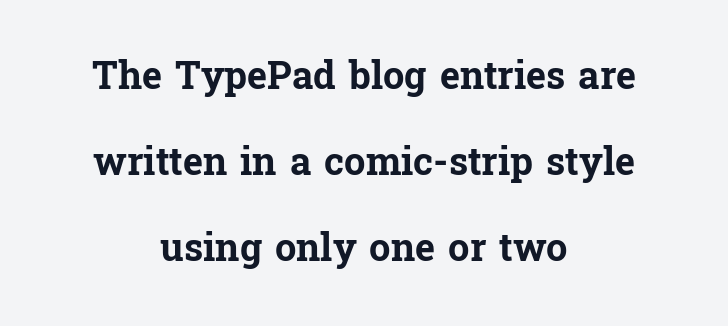
Note: serifs present on the glyphs. The designer dialed line spacing up above the default. A student would call this center alignment; a typographer would say set centered. Students, this is bold: see how much ink each stroke carries.
